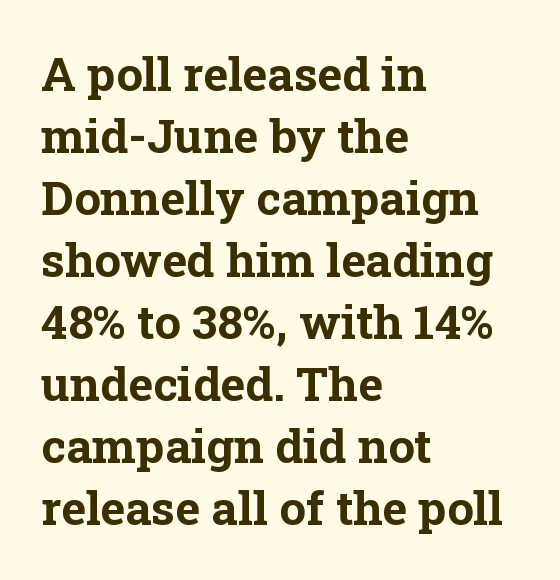
Chunky letters — that's bold for sure. The passage shown stacks its lines at a standard gap. The letterforms sit shoulder to shoulder at normal distance. The zone under the glyphs is completely vacant.
